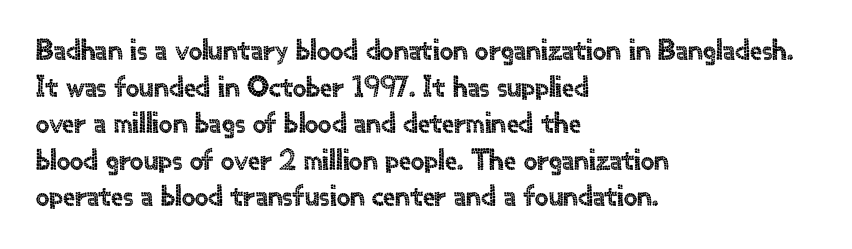
The image shows 30 px sans-serif type, upright; set left-aligned, line spacing 1.22x, normal letter spacing, not underlined; a small x-height.
